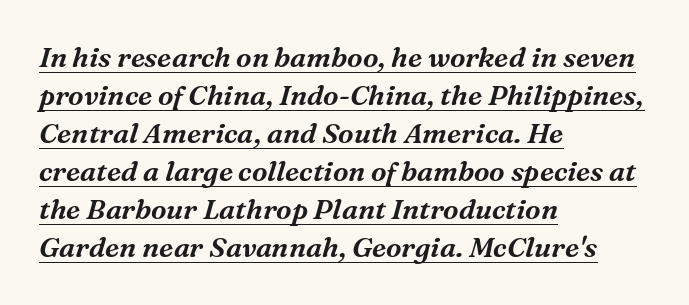
A typesetter would mark this as italic. The tracking reads as untouched default to a designer's eye. The line-height multiplier appears to be the usual default. Compared with undecorated copy, this sample adds a rule below the words. This sample has the flowing, uneven cadence of proportional lettering.
